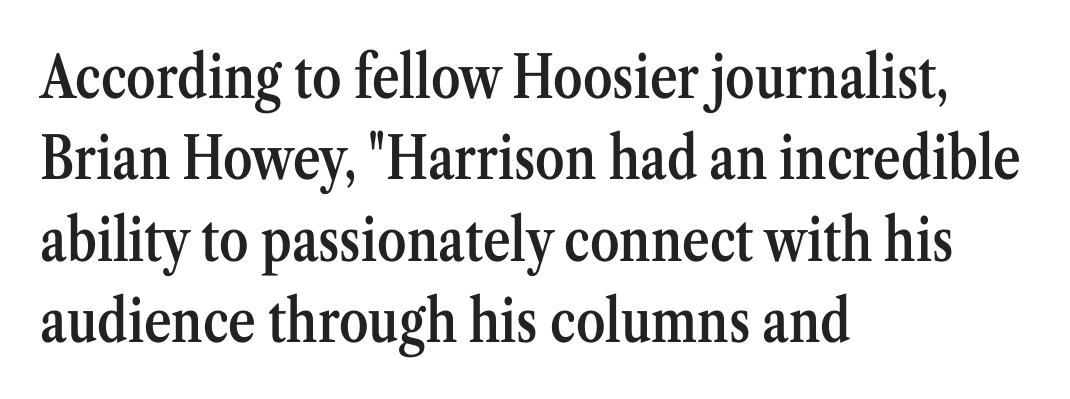
The image shows 59 px semibold, condensed serif type, upright; set left-aligned, normal line spacing (1.38x), normal letter spacing, not underlined; medium stroke contrast and a medium x-height.
